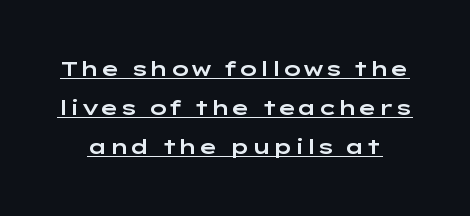
Rendered with straight, roman letterforms. Nobody touched the tracking dial on this one. This sample carries an underscore along the baseline area.
